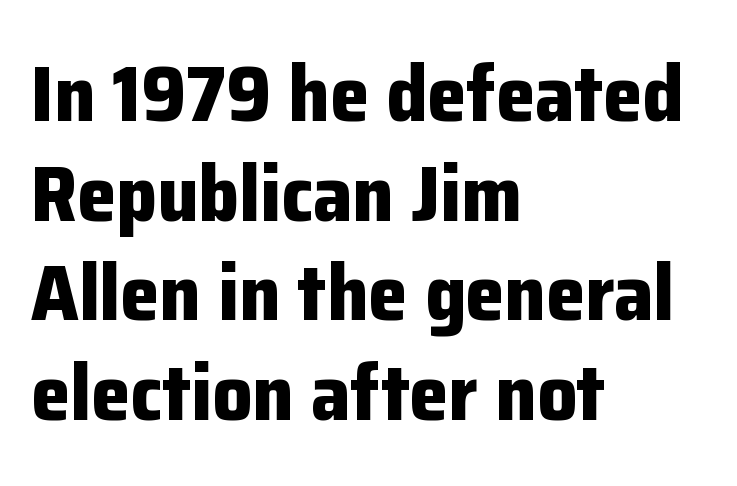
{"serif": "no", "italic": "no", "bold": "yes", "weight": "bold", "width": "normal", "stroke_contrast": "low", "x_height": "medium", "monospaced": "no", "underline": "no", "align": "left", "line_spacing": "normal", "line_spacing_ratio": 1.26, "letter_spacing": "normal", "letter_spacing_em": 0.0, "glyph_px": 79}
